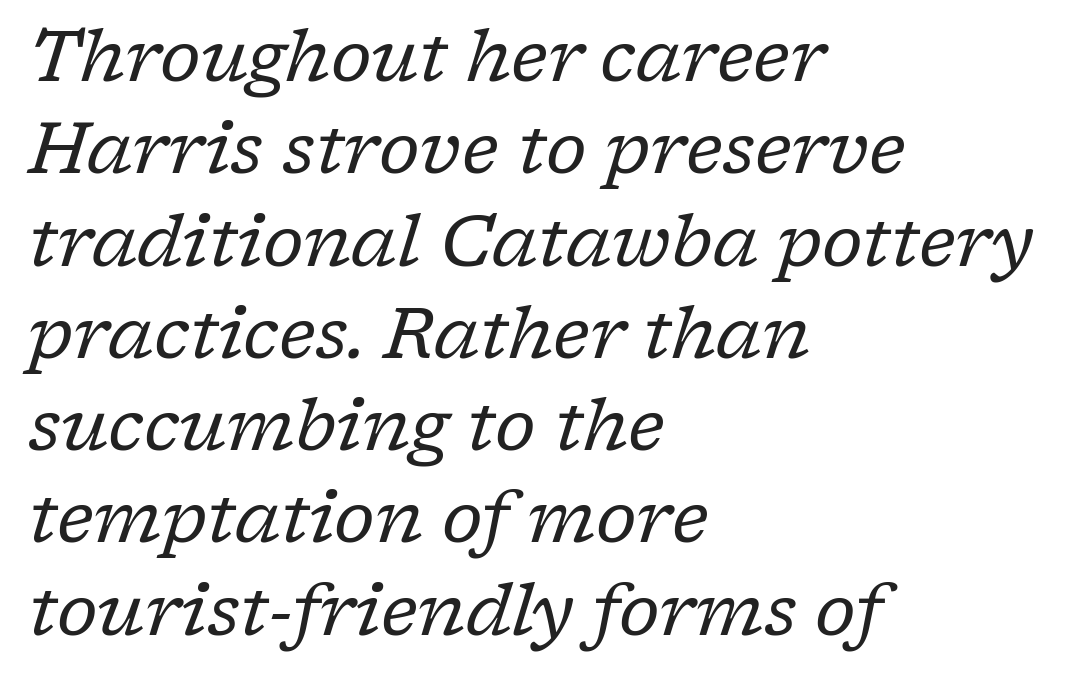
The image shows 71 px regular-weight serif type, italic (leaning right); set left-aligned, normal line spacing (1.3x), normal letter spacing, not underlined; low stroke contrast and a medium x-height.
